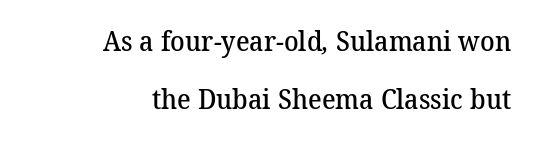
Caption: semibold face, moderately heavy strokes. Horizontally, the lines are justified to the trailing edge only. Descenders hang freely into open space. What's the leading like? Stretched, with rows far apart. Caption: standard tracking, unaltered.
